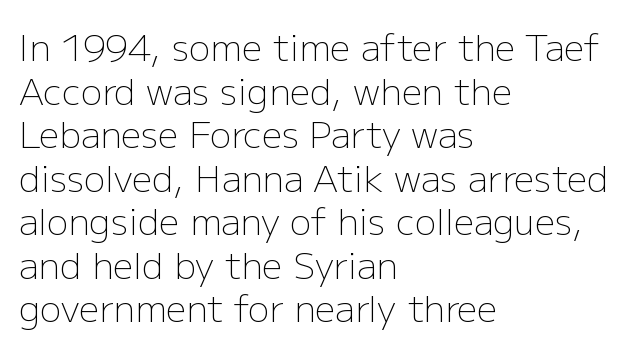
{"serif": "no", "italic": "no", "bold": "no", "weight": "light", "width": "normal", "stroke_contrast": "low", "x_height": "medium", "monospaced": "no", "underline": "no", "align": "left", "line_spacing_ratio": 1.21, "letter_spacing": "normal", "letter_spacing_em": 0.0, "glyph_px": 36}
